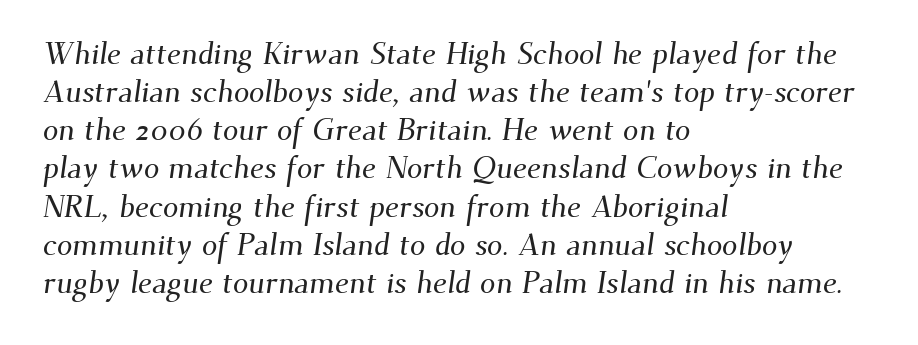
Q: Is the typeface a serif or a sans-serif typeface? A: Serif.
Q: Is the text underlined? A: No.
Q: How is the paragraph aligned? A: Left-aligned.
Q: Is the spacing between letters normal or unusually wide? A: Normal.
Q: Width (condensed, normal, or wide)? A: Normal.
Q: Stroke contrast? A: Medium.
Q: x-height? A: Small.
Q: Monospaced? A: No.
